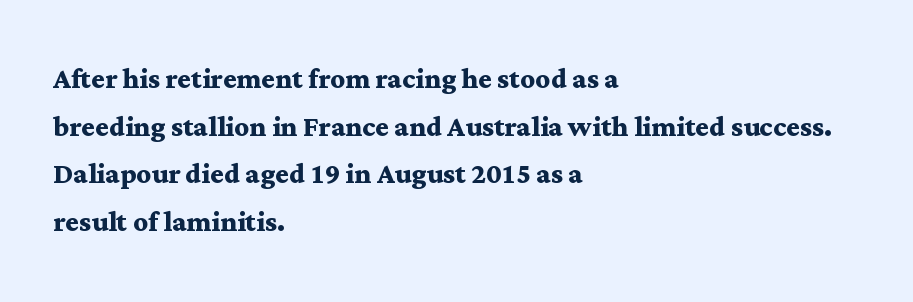
What kind of face is this? One with serifs. Typeset ragged right — the left edge is the straight one. Students, note that the glyphs here touch the page at normal intervals. The face used here is proportionally spaced, like ordinary book or web type. If you measured baseline to baseline, you'd find a middling distance. Heavy, bold letterforms.
